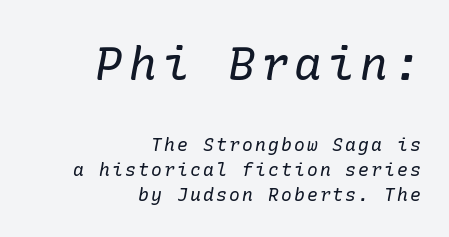
Q: Is the text bold? A: No.
Q: Is the text italic (slanted)? A: Yes, it leans right by about 10 degrees.
Q: Is the typeface a serif or a sans-serif typeface? A: Sans-serif.
Q: Is the text underlined? A: No.
Q: How is the paragraph aligned? A: Right-aligned.
Q: Is the spacing between lines tight, normal or loose? A: Normal.
Q: Which block of text is set in a larger size, the first (top) or the second (bottom)? A: The first (top) one.
Q: Width (condensed, normal, or wide)? A: Normal.
Q: Stroke contrast? A: Low.
Q: x-height? A: Medium.
